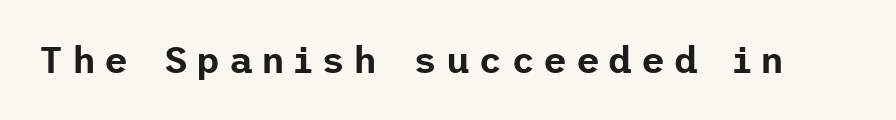
{"serif": "no", "italic": "no", "width": "normal", "stroke_contrast": "low", "x_height": "medium", "underline": "no", "letter_spacing": "wide", "letter_spacing_em": 0.23, "glyph_px": 37}
